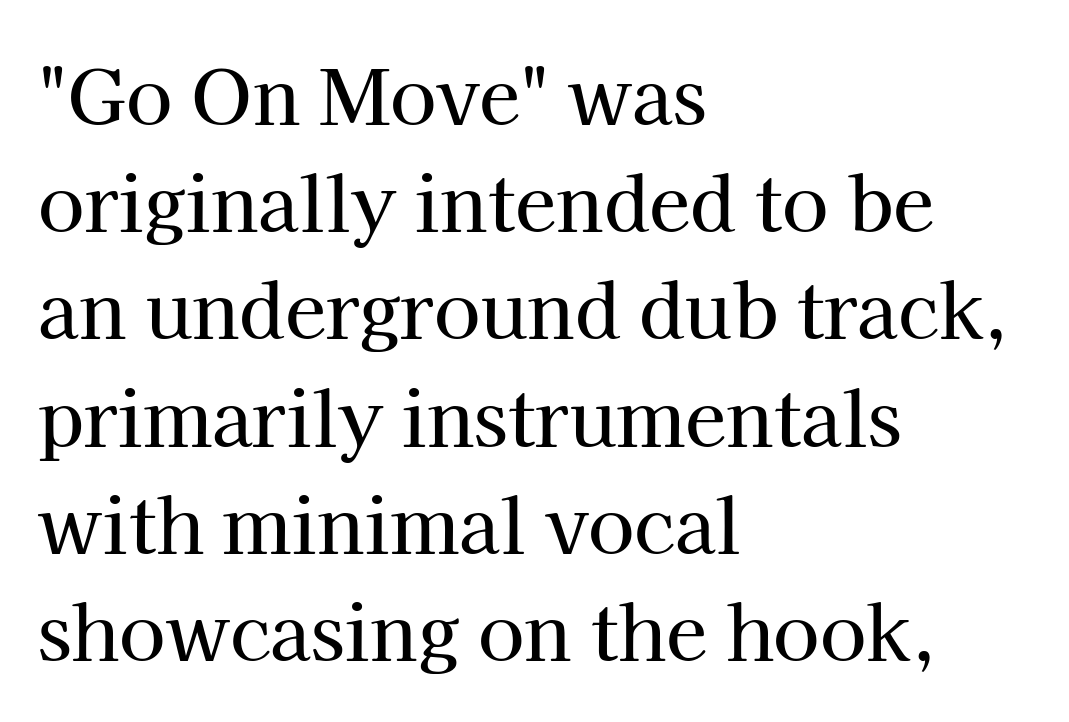
The image shows 75 px serif type, upright; set left-aligned, normal line spacing (1.43x), normal letter spacing, not underlined; high stroke contrast and a medium x-height.
